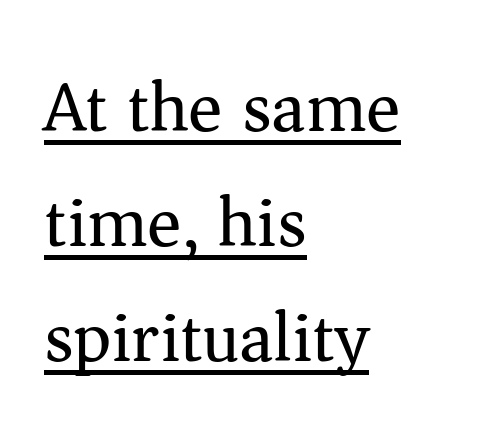
Q: Is the text bold? A: No.
Q: Is the text italic (slanted)? A: No, it is upright.
Q: Is the typeface a serif or a sans-serif typeface? A: Serif.
Q: Is the text underlined? A: Yes.
Q: How is the paragraph aligned? A: Left-aligned.
Q: Is the spacing between letters normal or unusually wide? A: Normal.
Q: Is the spacing between lines tight, normal or loose? A: Normal.
Q: Width (condensed, normal, or wide)? A: Normal.
Q: Stroke contrast? A: Medium.
Q: x-height? A: Medium.
Q: Monospaced? A: No.
